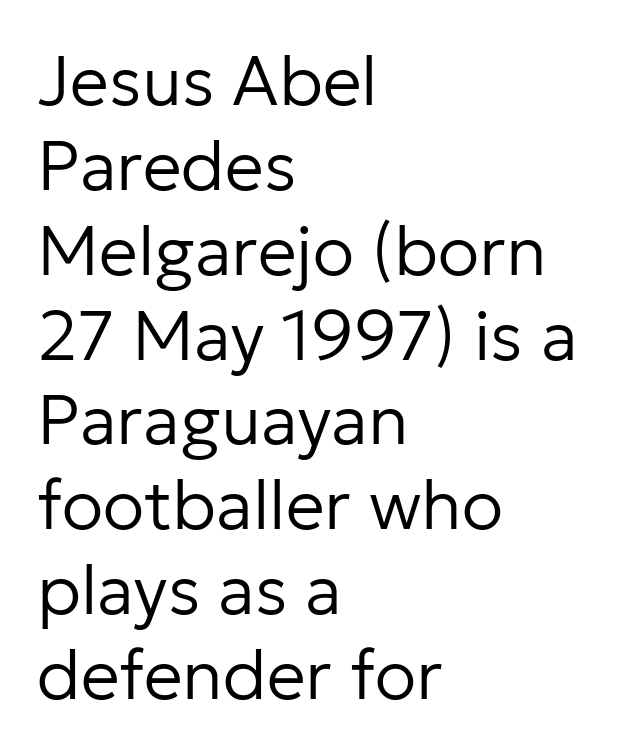
The typography opts for an upright posture over an oblique one. Observe the ordinary spacing: letters are neighbours, not strangers. Counters stay open thanks to moderate or lighter strokes. The words here are not underlined.
